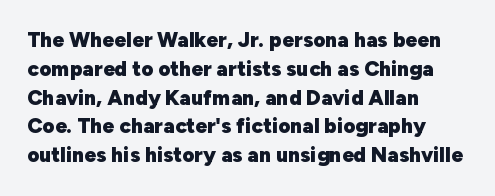
The image shows 21 px bold type, upright; set left-aligned, normal line spacing (1.37x), normal letter spacing, not underlined.
